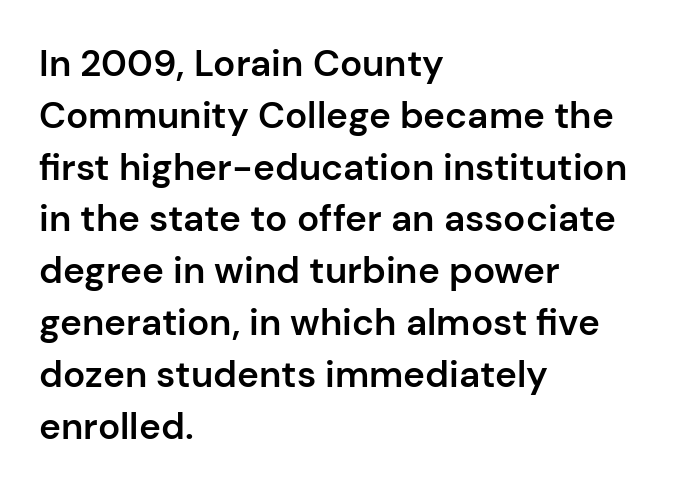
The passage shown stacks its lines at a standard gap. Horizontal alignment here is leftward, the default for most running prose. Descenders are the only things crossing below the line. These lines carry some extra weight — a demibold, not a full bold. These lines are rendered in a variable-pitch font.
